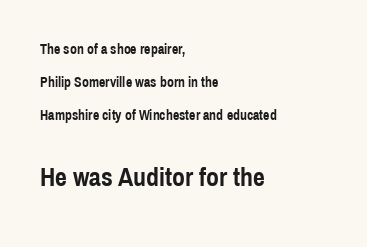
Is there much room between lines? Yes — plenty of vertical air separates them. Block two is the big one; block one sits smaller above it. Words appear dense and cohesive because spacing is normal. How heavy is the stroke? Heavy — this is a bold.
